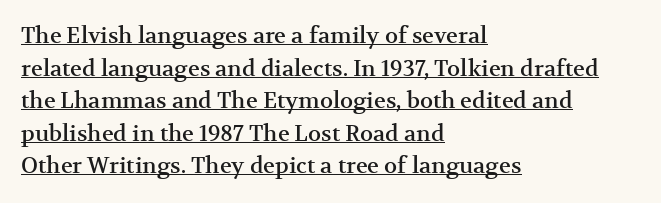
Q: Is the text italic (slanted)? A: No, it is upright.
Q: Is the text underlined? A: Yes.
Q: How is the paragraph aligned? A: Left-aligned.
Q: Is the spacing between letters normal or unusually wide? A: Normal.
Q: Is the spacing between lines tight, normal or loose? A: Normal.
